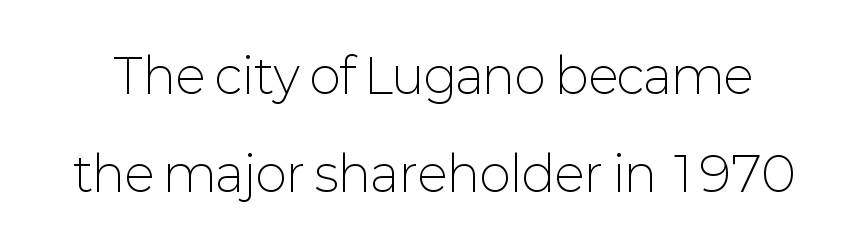
Q: Is the text bold? A: No.
Q: Is the text italic (slanted)? A: No, it is upright.
Q: Is the typeface a serif or a sans-serif typeface? A: Sans-serif.
Q: Is the text underlined? A: No.
Q: Is the spacing between letters normal or unusually wide? A: Normal.
Q: Is the spacing between lines tight, normal or loose? A: Loose.
Q: Width (condensed, normal, or wide)? A: Normal.
Q: Stroke contrast? A: Low.
Q: x-height? A: Medium.
Q: Monospaced? A: No.
